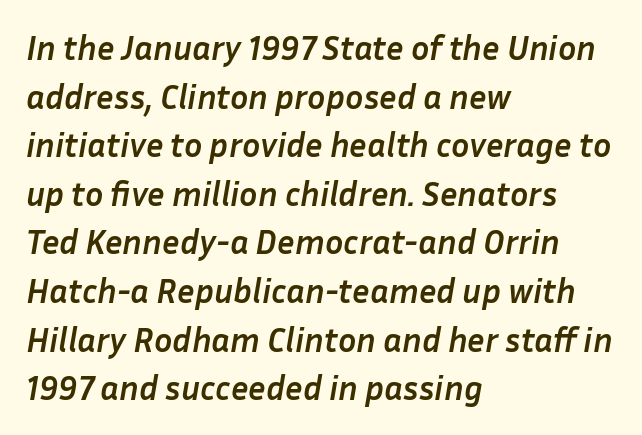
The image shows 34 px semibold type, italic (leaning right); set left-aligned, normal line spacing (1.43x), normal letter spacing, not underlined; low stroke contrast and a medium x-height.
